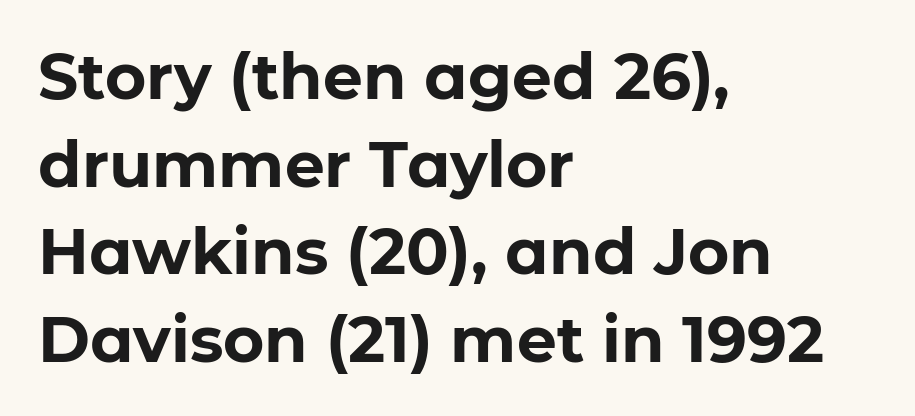
Q: Is the text bold? A: Yes.
Q: Is the text italic (slanted)? A: No, it is upright.
Q: Is the typeface a serif or a sans-serif typeface? A: Sans-serif.
Q: Is the text underlined? A: No.
Q: How is the paragraph aligned? A: Left-aligned.
Q: Is the spacing between letters normal or unusually wide? A: Normal.
Q: Is the spacing between lines tight, normal or loose? A: Normal.
Q: Width (condensed, normal, or wide)? A: Normal.
Q: Stroke contrast? A: Low.
Q: x-height? A: Medium.
Q: Monospaced? A: No.
